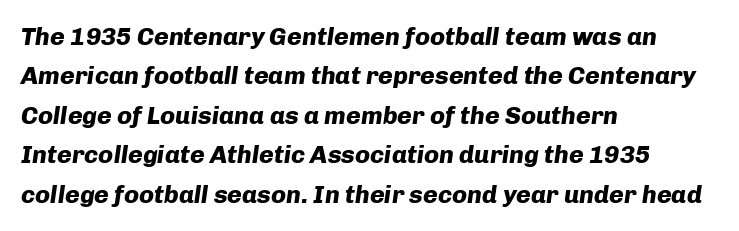
Q: Is the text bold? A: Yes.
Q: Is the text italic (slanted)? A: Yes, it leans right by about 8 degrees.
Q: Is the text underlined? A: No.
Q: How is the paragraph aligned? A: Left-aligned.
Q: Is the spacing between letters normal or unusually wide? A: Normal.
Q: Is the spacing between lines tight, normal or loose? A: Normal.
